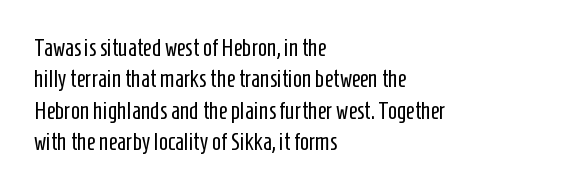
The image shows 24 px text type, upright; set left-aligned, normal line spacing (1.31x), normal letter spacing, not underlined.
